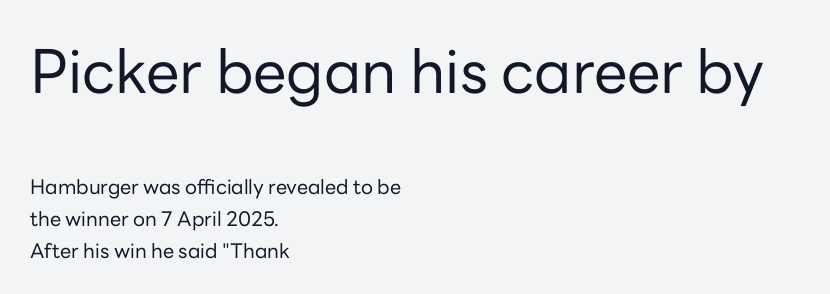
Glance below the letters and you will spot only blank space. Line spacing here is normal. In terms of letterspacing, this is plain default setting. The letterforms sit at book weight or below.
